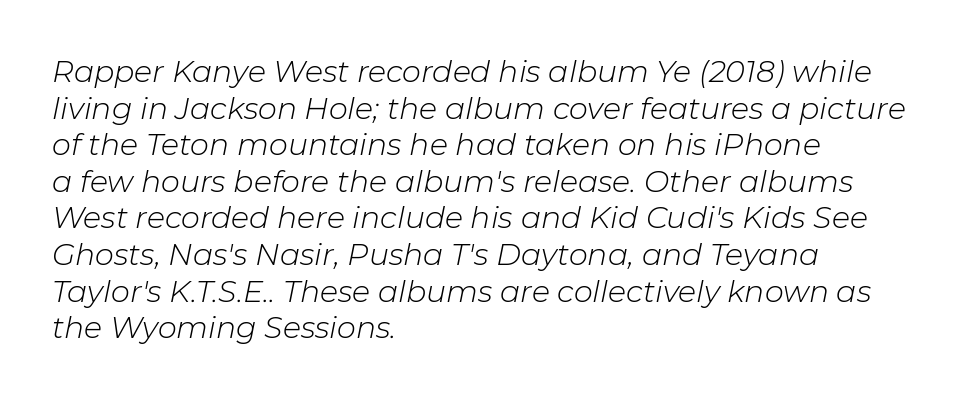
The glyphs look as if they've been sheared to an angle. A quiet, ordinary-to-light weight characterises the typeface. Underline: absent. The face used here is proportionally spaced, like ordinary book or web type.
